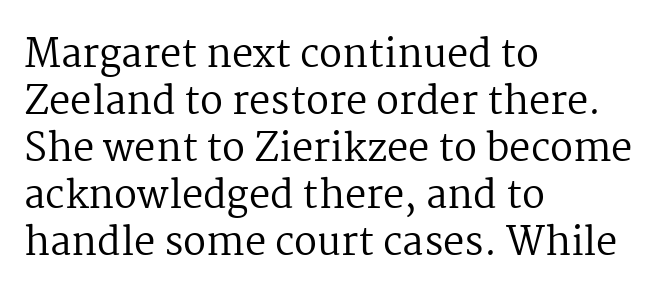
The image shows 38 px regular-weight serif type, upright; set left-aligned, line spacing 1.24x, normal letter spacing, not underlined; medium stroke contrast and a medium x-height.
